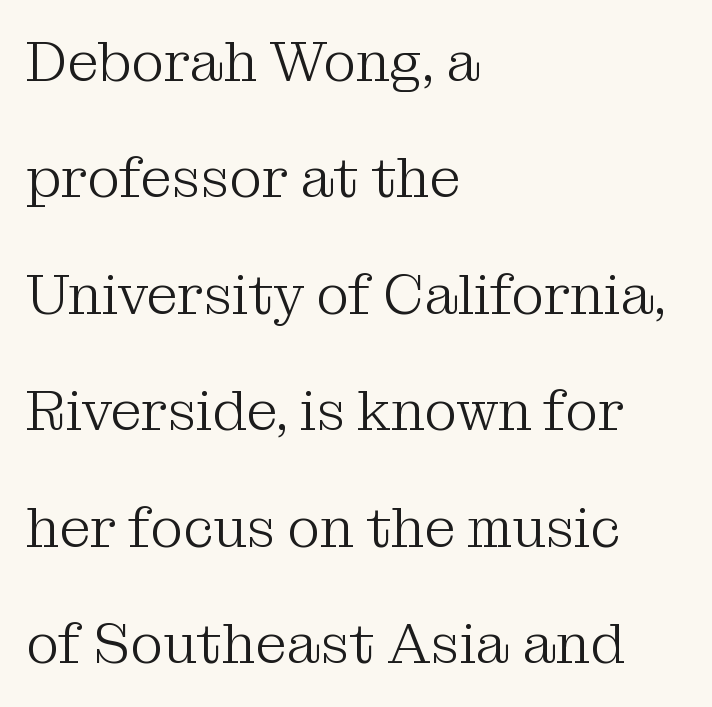
{"serif": "yes", "italic": "no", "bold": "no", "weight": "light", "width": "normal", "stroke_contrast": "medium", "x_height": "medium", "monospaced": "no", "underline": "no", "align": "left", "line_spacing": "loose", "line_spacing_ratio": 2.08, "letter_spacing": "normal", "letter_spacing_em": 0.0, "glyph_px": 56}
